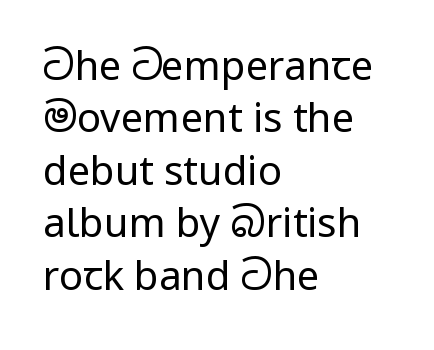
In terms of leading, this rendering sits right in the middle. This sample has the flowing, uneven cadence of proportional lettering. I'd call this a sans setting — the letters go barefoot. No chunkiness to these letters — they're not bold. Teacher's note: observe the even left margin — that is flush-left alignment.
